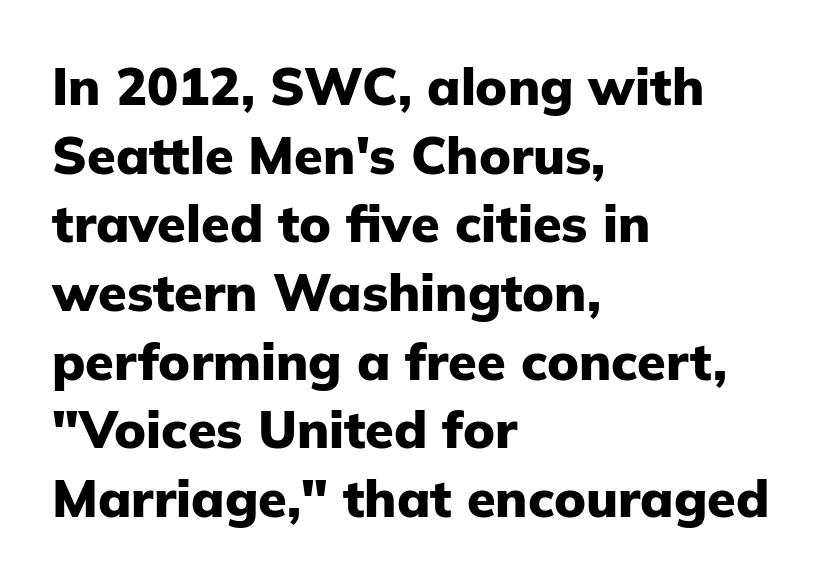
{"serif": "no", "italic": "no", "bold": "yes", "weight": "heavy", "width": "normal", "stroke_contrast": "low", "x_height": "medium", "monospaced": "no", "underline": "no", "align": "left", "line_spacing": "normal", "line_spacing_ratio": 1.32, "letter_spacing": "normal", "letter_spacing_em": 0.0, "glyph_px": 52}
